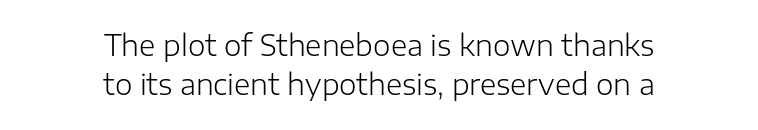
{"serif": "no", "italic": "no", "bold": "no", "weight": "light", "width": "normal", "stroke_contrast": "low", "x_height": "medium", "monospaced": "no", "underline": "no", "align": "center", "line_spacing": "normal", "line_spacing_ratio": 1.4, "letter_spacing": "normal", "letter_spacing_em": 0.0, "glyph_px": 28}
